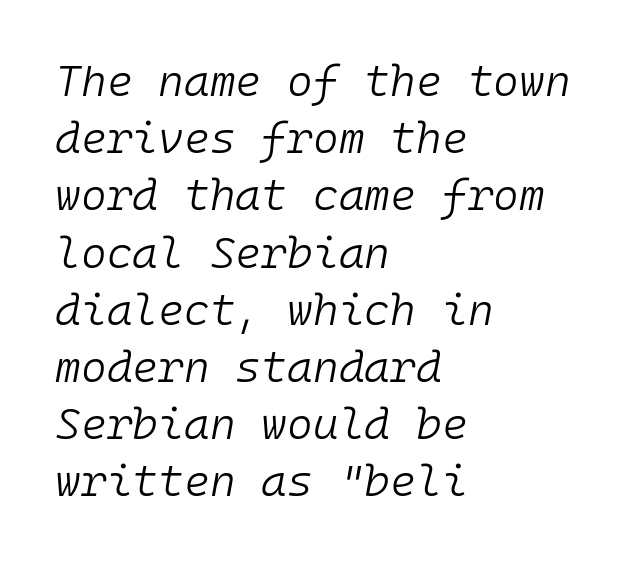
The image shows 44 px light type, italic (leaning right), monospaced; set left-aligned, normal line spacing (1.3x), normal letter spacing, not underlined; low stroke contrast and a medium x-height.
